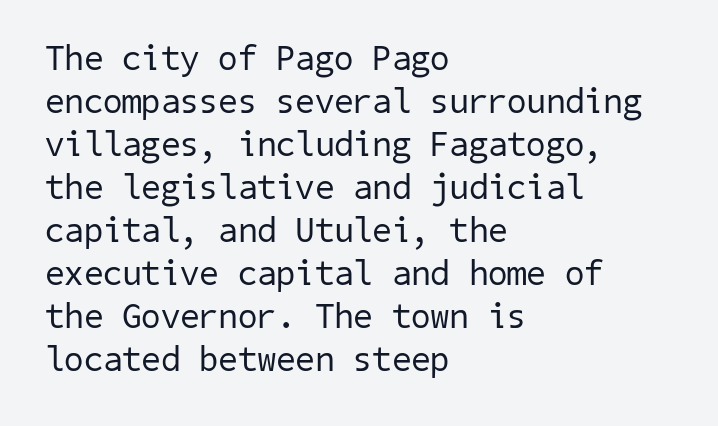
{"serif": "no", "bold": "no", "weight": "regular", "width": "normal", "stroke_contrast": "low", "x_height": "medium", "underline": "no", "align": "left", "line_spacing_ratio": 1.23, "letter_spacing": "normal", "letter_spacing_em": 0.0, "glyph_px": 35}
